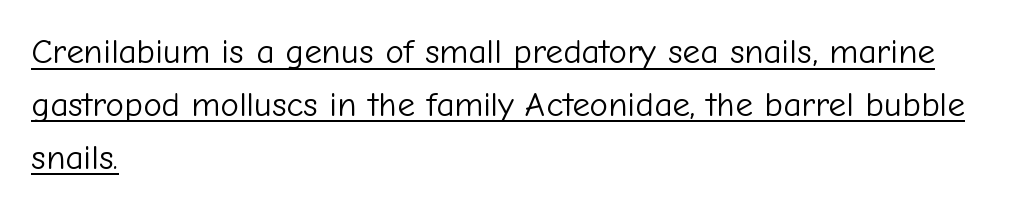
{"serif": "no", "italic": "no", "bold": "no", "weight": "light", "width": "normal", "stroke_contrast": "low", "x_height": "medium", "monospaced": "no", "underline": "yes", "align": "left", "line_spacing": "normal", "line_spacing_ratio": 1.51, "letter_spacing": "normal", "letter_spacing_em": 0.0, "glyph_px": 35}
